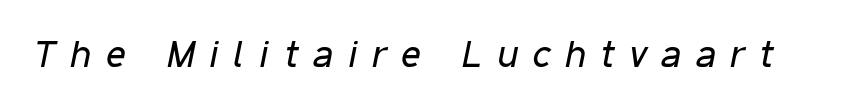
{"italic": "yes", "lean": "right", "slant_degrees": 11, "bold": "no", "weight": "regular", "width": "condensed", "stroke_contrast": "low", "x_height": "medium", "monospaced": "no", "underline": "no", "letter_spacing": "wide", "letter_spacing_em": 0.39, "glyph_px": 38}
